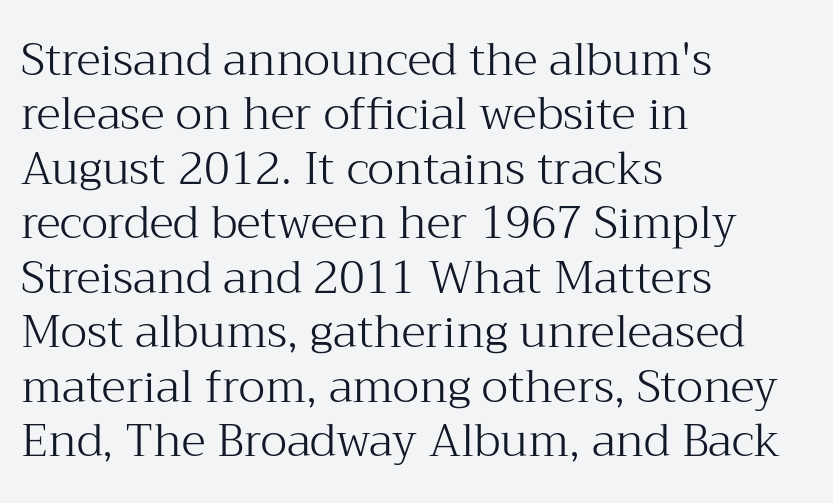
{"serif": "yes", "italic": "no", "bold": "no", "weight": "light", "width": "normal", "stroke_contrast": "medium", "x_height": "medium", "monospaced": "no", "underline": "no", "align": "left", "line_spacing_ratio": 1.21, "letter_spacing": "normal", "letter_spacing_em": 0.0, "glyph_px": 45}
